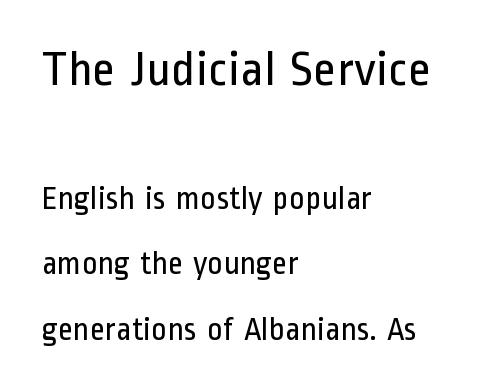
Q: Is the text bold? A: No.
Q: Is the text italic (slanted)? A: No, it is upright.
Q: Is the typeface a serif or a sans-serif typeface? A: Sans-serif.
Q: Is the text underlined? A: No.
Q: How is the paragraph aligned? A: Left-aligned.
Q: Is the spacing between letters normal or unusually wide? A: Normal.
Q: Is the spacing between lines tight, normal or loose? A: Loose.
Q: Which block of text is set in a larger size, the first (top) or the second (bottom)? A: The first (top) one.
Q: Width (condensed, normal, or wide)? A: Condensed.
Q: Stroke contrast? A: Low.
Q: x-height? A: Medium.
Q: Monospaced? A: No.
